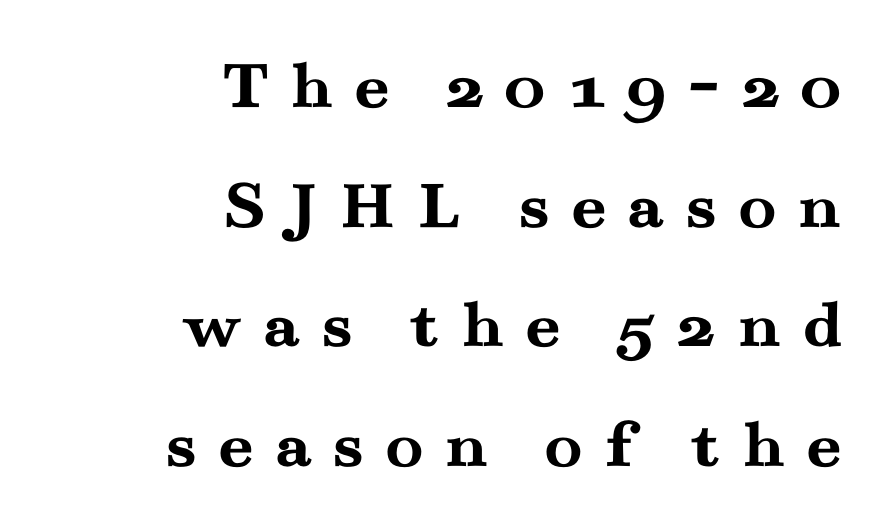
{"serif": "yes", "italic": "no", "bold": "yes", "weight": "semibold", "width": "wide", "stroke_contrast": "medium", "x_height": "small", "monospaced": "no", "underline": "no", "align": "right", "line_spacing_ratio": 1.71, "letter_spacing": "wide", "letter_spacing_em": 0.29, "glyph_px": 70}
